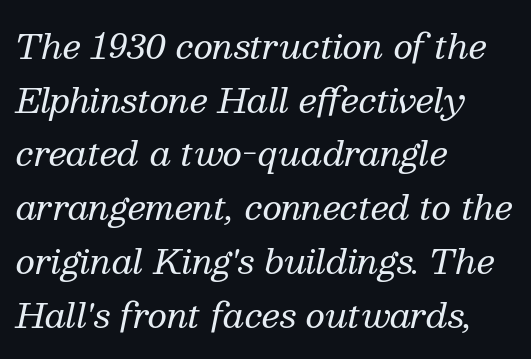
The image shows 34 px regular-weight serif type, italic (leaning right); set left-aligned, normal line spacing (1.58x), normal letter spacing, not underlined; medium stroke contrast and a medium x-height.
